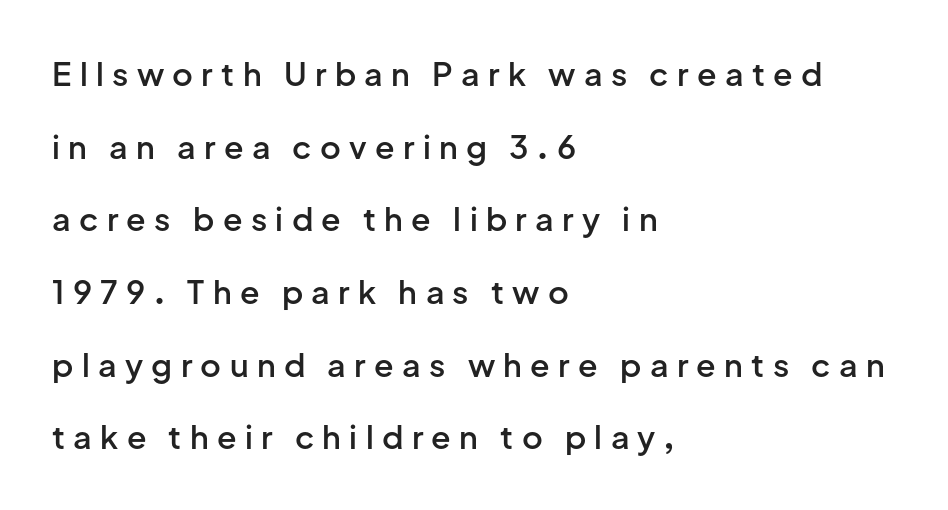
If you drew a ruler down the left edge, every line would touch it. Posture: straight, roman, zero tilt. Firm but not heavy-handed strokes: this text is semibold. Each letter's strokes conclude bluntly, with no projecting serifs. Letters rest on an invisible, unmarked baseline.
